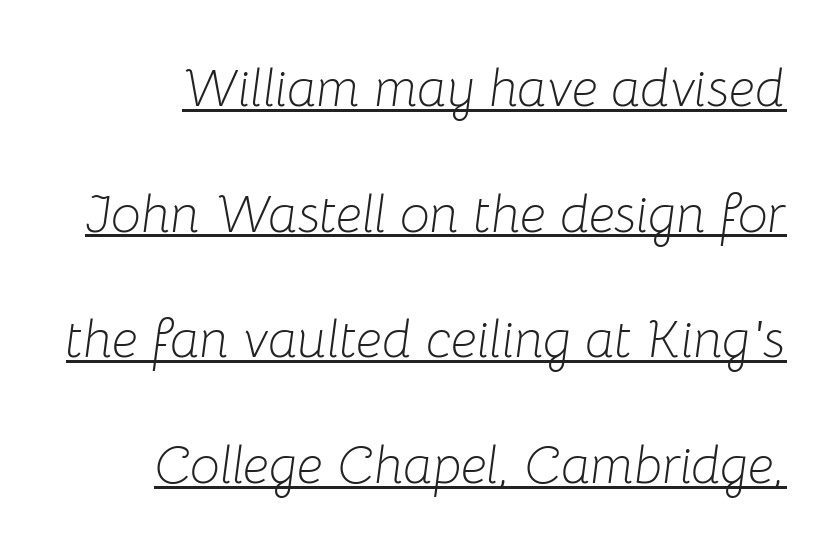
Slanted lettering throughout. Compared with undecorated copy, this sample adds a rule below the words. On a weight scale, this lands at 450 or below. Each letter keeps its own natural width here, so spacing adapts to shape. Nobody touched the tracking dial on this one.
